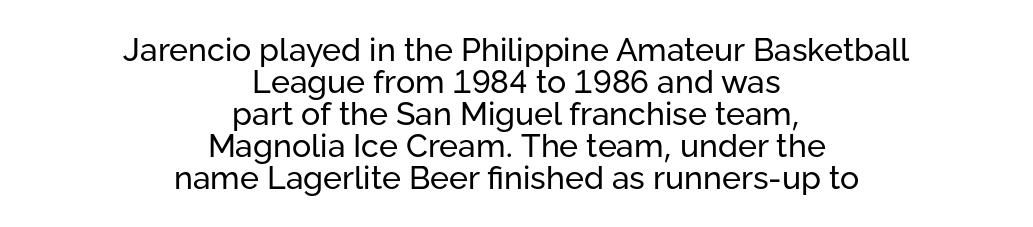
{"serif": "no", "italic": "no", "bold": "no", "weight": "regular", "width": "normal", "stroke_contrast": "low", "x_height": "medium", "monospaced": "no", "underline": "no", "align": "center", "line_spacing": "tight", "line_spacing_ratio": 1.0, "letter_spacing": "normal", "letter_spacing_em": 0.0, "glyph_px": 32}
